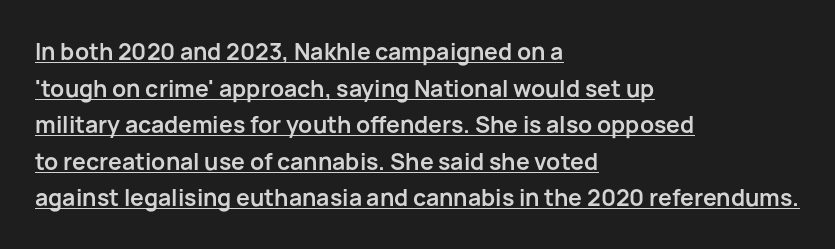
Posture: upright roman. The vertical gap from one line to the next is medium. Spacing between characters is what you'd get straight out of the box. Notice how a bar underscores the lettering throughout.
